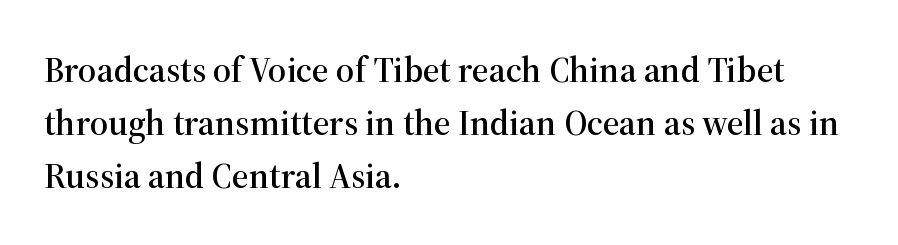
{"serif": "yes", "italic": "no", "width": "normal", "stroke_contrast": "high", "x_height": "medium", "monospaced": "no", "underline": "no", "align": "left", "line_spacing": "normal", "line_spacing_ratio": 1.47, "letter_spacing": "normal", "letter_spacing_em": 0.0, "glyph_px": 36}
